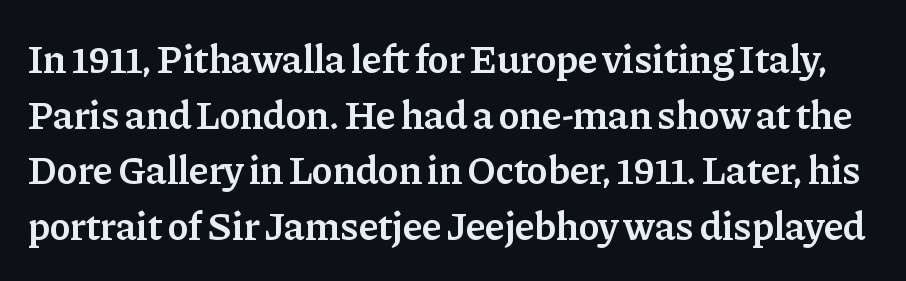
The image shows 40 px semibold serif type, upright; set normal line spacing (1.39x), normal letter spacing, not underlined; low stroke contrast and a medium x-height.
